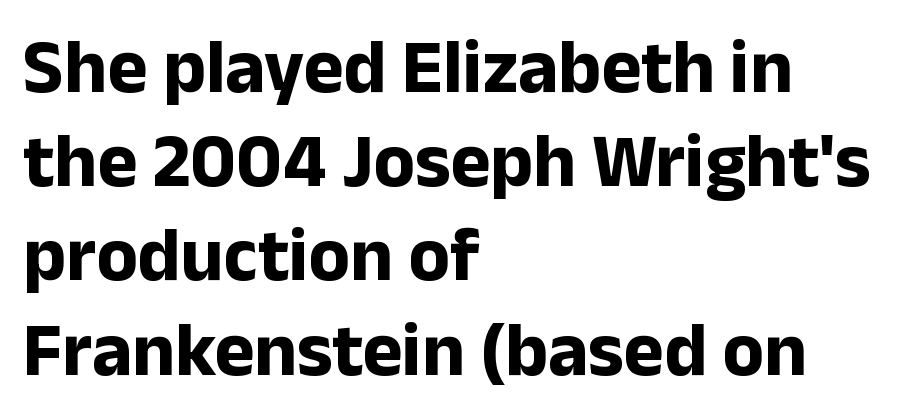
{"serif": "no", "italic": "no", "bold": "yes", "weight": "bold", "width": "normal", "stroke_contrast": "low", "x_height": "medium", "monospaced": "no", "underline": "no", "align": "left", "line_spacing_ratio": 1.24, "letter_spacing": "normal", "letter_spacing_em": 0.0, "glyph_px": 76}
